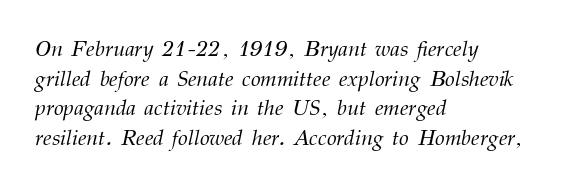
{"italic": "yes", "lean": "right", "slant_degrees": 12, "bold": "no", "underline": "no", "align": "left", "line_spacing": "normal", "line_spacing_ratio": 1.35, "letter_spacing": "normal", "letter_spacing_em": 0.0, "glyph_px": 22}
